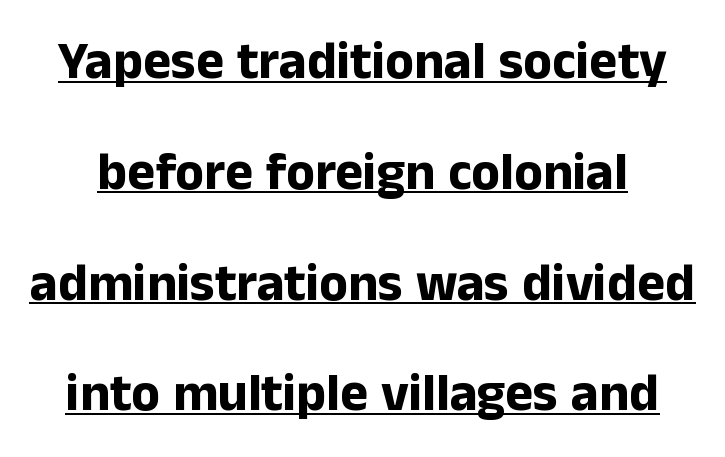
{"serif": "no", "italic": "no", "bold": "yes", "weight": "bold", "width": "normal", "stroke_contrast": "low", "x_height": "medium", "monospaced": "no", "underline": "yes", "line_spacing": "loose", "line_spacing_ratio": 2.09, "letter_spacing": "normal", "letter_spacing_em": 0.0, "glyph_px": 53}
